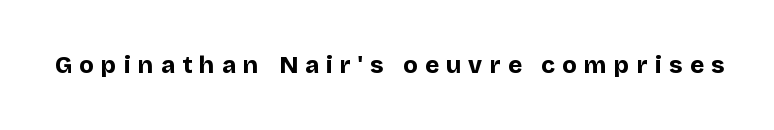
Decoration check: the copy has no underline. The face used here is rendered with a markedly widened letterfit. Nope, not italic — everything's standing straight. Summary of weight: heavy, a full bold.
